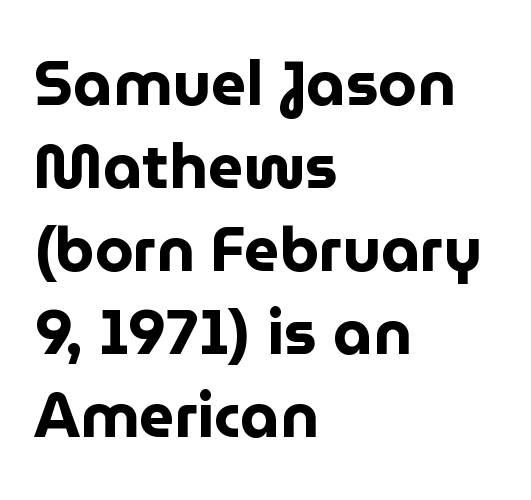
The image shows 62 px bold sans-serif type, upright; set left-aligned, normal line spacing (1.34x), normal letter spacing, not underlined; low stroke contrast and a medium x-height.
